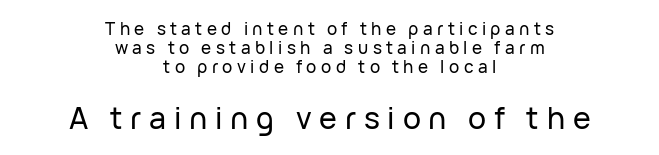
These two chunks differ in scale, with the bottom chunk taking the larger measure. The text block is weighted toward neither margin, spreading evenly from the middle. Very little white space separates one row of letters from the next. A typesetter would call this heavily tracked-out type. Note: no serifs on the glyphs. If you drew a line through each stem, it would be perfectly vertical.
